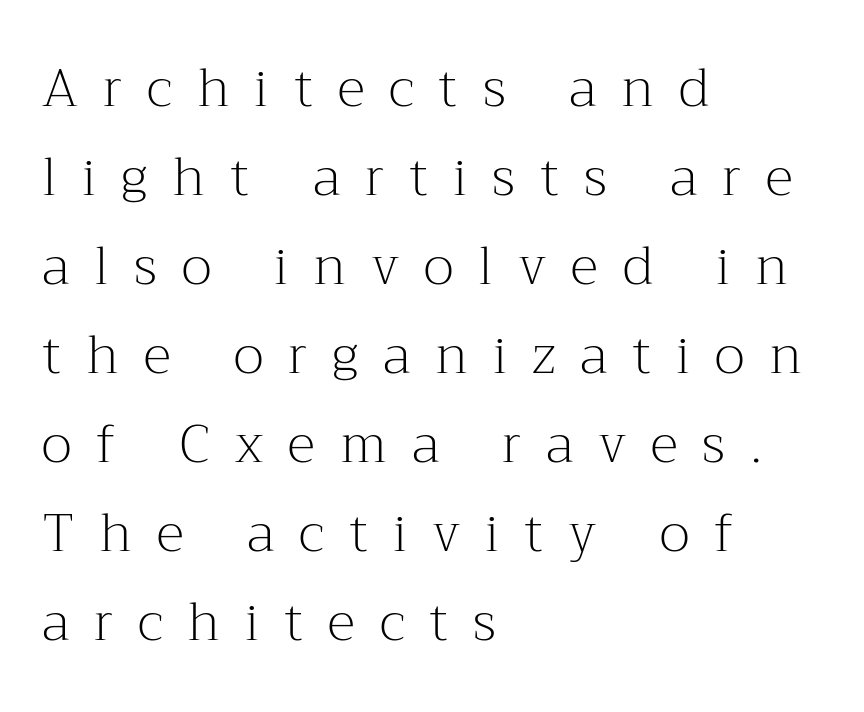
{"serif": "yes", "italic": "no", "bold": "no", "weight": "light", "width": "normal", "stroke_contrast": "medium", "x_height": "medium", "monospaced": "no", "underline": "no", "align": "left", "line_spacing": "normal", "line_spacing_ratio": 1.68, "letter_spacing": "wide", "letter_spacing_em": 0.47, "glyph_px": 53}
